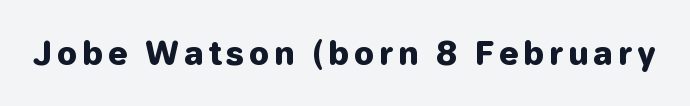
The image shows 32 px heavy sans-serif type, upright; set not underlined; low stroke contrast and a medium x-height.
